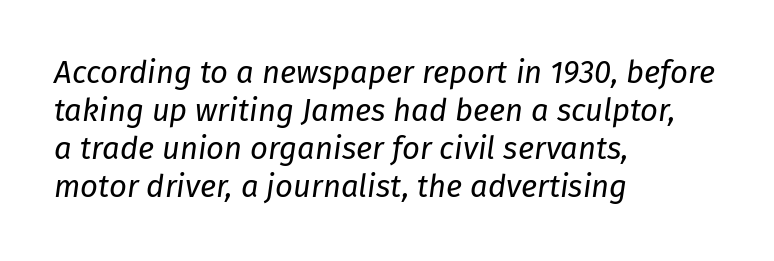
Q: Is the text bold? A: No.
Q: Is the text italic (slanted)? A: Yes, it leans right by about 8 degrees.
Q: Is the text underlined? A: No.
Q: How is the paragraph aligned? A: Left-aligned.
Q: Is the spacing between letters normal or unusually wide? A: Normal.
Q: Width (condensed, normal, or wide)? A: Normal.
Q: Stroke contrast? A: Low.
Q: x-height? A: Medium.
Q: Monospaced? A: No.
